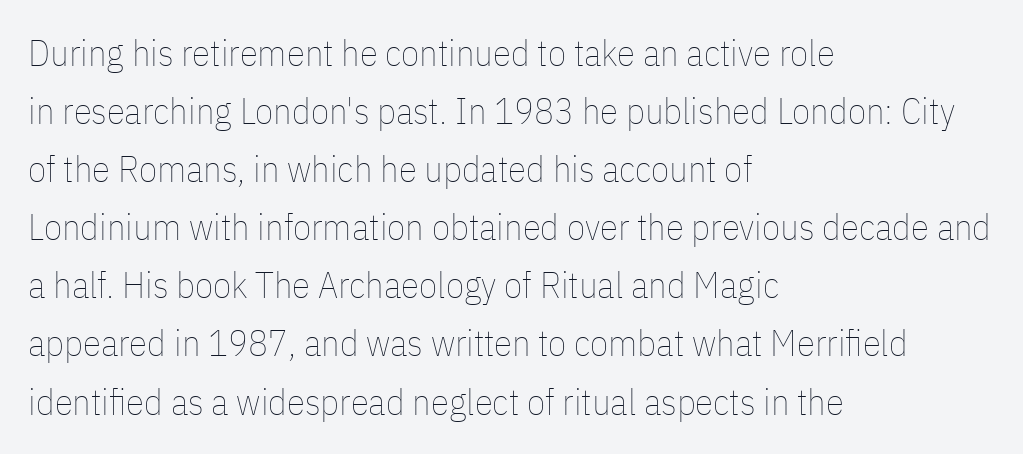
Nothing heavy about these letters — not bold at all. Notice how descenders clear the ascenders below comfortably — that's standard leading. Notice how the passage keeps a crisp vertical edge on the left only. Just letters on the line, the space beneath them empty. Observe the ordinary spacing: letters are neighbours, not strangers. Posture: vertical.
